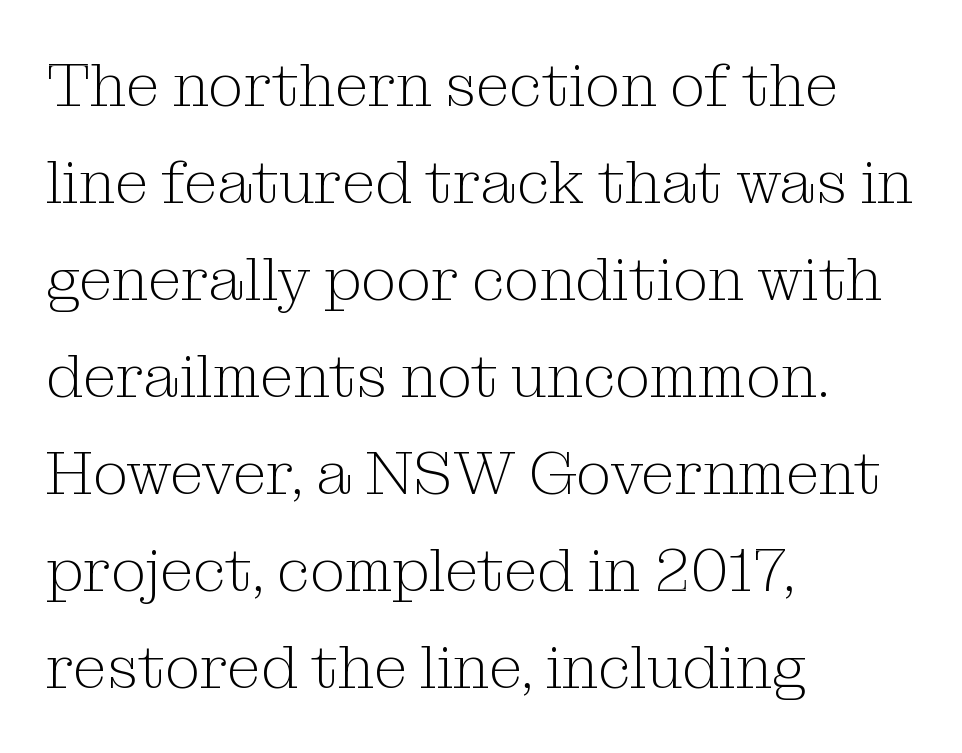
Q: Is the text bold? A: No.
Q: Is the text italic (slanted)? A: No, it is upright.
Q: Is the typeface a serif or a sans-serif typeface? A: Serif.
Q: Is the text underlined? A: No.
Q: How is the paragraph aligned? A: Left-aligned.
Q: Is the spacing between letters normal or unusually wide? A: Normal.
Q: Is the spacing between lines tight, normal or loose? A: Normal.
Q: Width (condensed, normal, or wide)? A: Normal.
Q: Stroke contrast? A: Medium.
Q: x-height? A: Medium.
Q: Monospaced? A: No.
